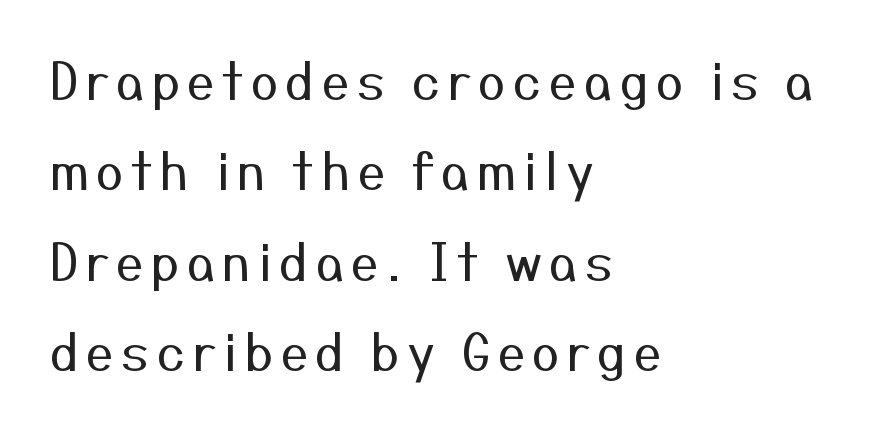
A typesetter would call this proportional, since set widths differ per character. Tall strokes in this sample are plumb rather than angled. The typeface chosen for these lines omits serifs. Plain, unruled lines of type. Think standard paragraph weight, or any step lighter than that.
